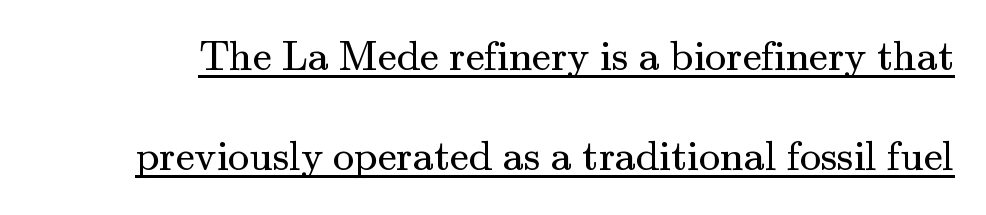
{"serif": "yes", "italic": "no", "bold": "no", "weight": "regular", "width": "normal", "stroke_contrast": "medium", "x_height": "small", "monospaced": "no", "underline": "yes", "line_spacing": "loose", "line_spacing_ratio": 2.39, "letter_spacing": "normal", "letter_spacing_em": 0.0, "glyph_px": 42}
